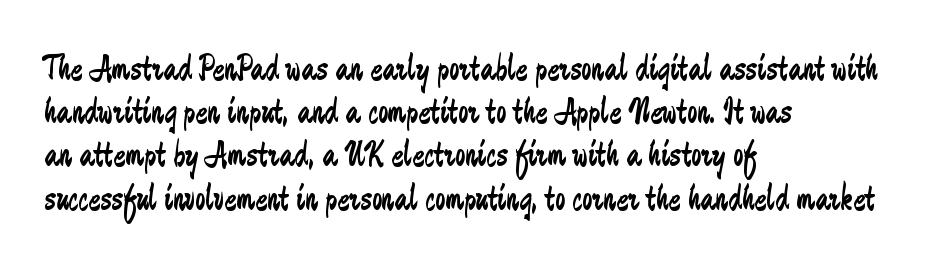
These lines are composed in type without serifs. Compared with typical body copy, the letter spacing here is the same. Leftover space on each line is placed entirely after the last word. The strokes are not fattened; the text isn't bold.
